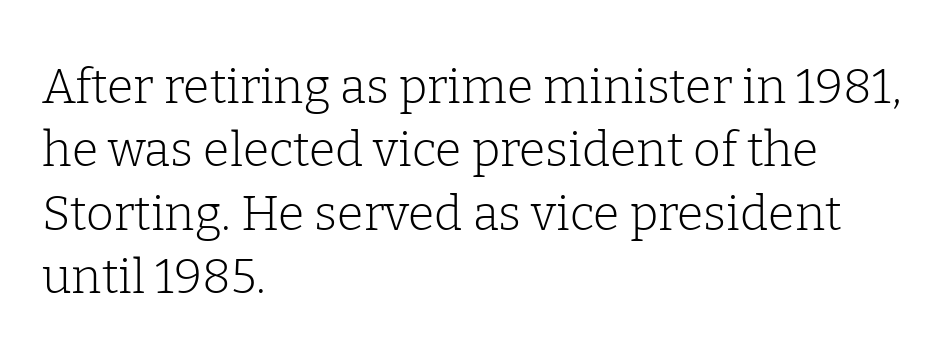
The image shows 48 px light serif type, upright; set left-aligned, normal line spacing (1.32x), normal letter spacing, not underlined; low stroke contrast and a medium x-height.
